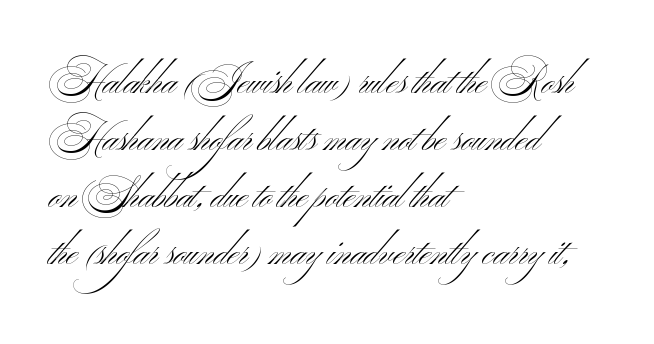
{"serif": "no", "bold": "no", "weight": "light", "width": "wide", "stroke_contrast": "medium", "x_height": "small", "monospaced": "no", "underline": "no", "align": "left", "line_spacing": "normal", "line_spacing_ratio": 1.5, "letter_spacing": "normal", "letter_spacing_em": 0.0, "glyph_px": 38}
